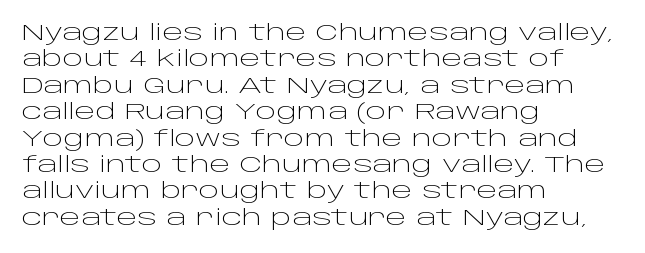
{"italic": "no", "bold": "no", "underline": "no", "align": "left", "line_spacing_ratio": 1.2, "letter_spacing": "normal", "letter_spacing_em": 0.0, "glyph_px": 22}
